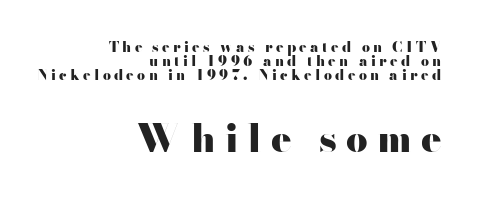
The tracking reads as deliberately expanded to a designer's eye. Vertical spacing — tight. A sans-serif font was chosen for this passage. The string is rendered with underlining switched off.
